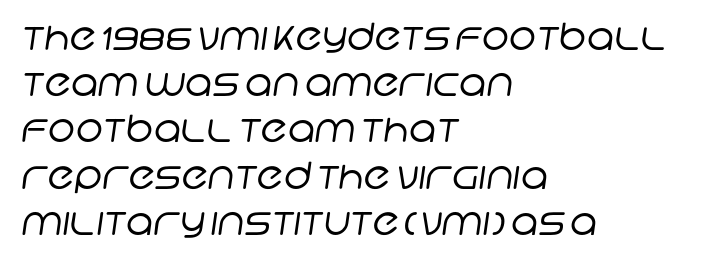
Q: Is the text bold? A: No.
Q: Is the typeface a serif or a sans-serif typeface? A: Sans-serif.
Q: Is the text underlined? A: No.
Q: How is the paragraph aligned? A: Left-aligned.
Q: Is the spacing between letters normal or unusually wide? A: Normal.
Q: Is the spacing between lines tight, normal or loose? A: Normal.
Q: Width (condensed, normal, or wide)? A: Normal.
Q: Stroke contrast? A: Low.
Q: x-height? A: Large.
Q: Monospaced? A: No.
